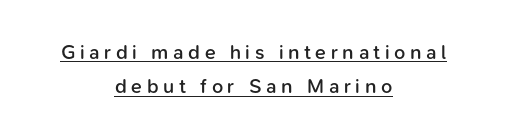
The image shows 20 px text type, upright; set centered, line spacing 1.72x, unusually wide letter spacing (+0.23 em), underlined.
